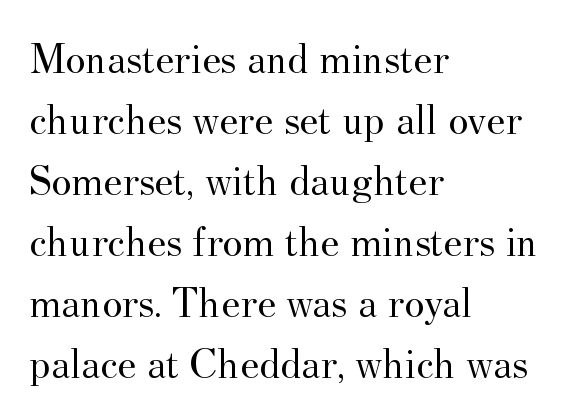
Q: Is the text bold? A: No.
Q: Is the text italic (slanted)? A: No, it is upright.
Q: Is the typeface a serif or a sans-serif typeface? A: Serif.
Q: Is the text underlined? A: No.
Q: How is the paragraph aligned? A: Left-aligned.
Q: Is the spacing between letters normal or unusually wide? A: Normal.
Q: Is the spacing between lines tight, normal or loose? A: Normal.
Q: Width (condensed, normal, or wide)? A: Normal.
Q: Stroke contrast? A: Medium.
Q: x-height? A: Small.
Q: Monospaced? A: No.
